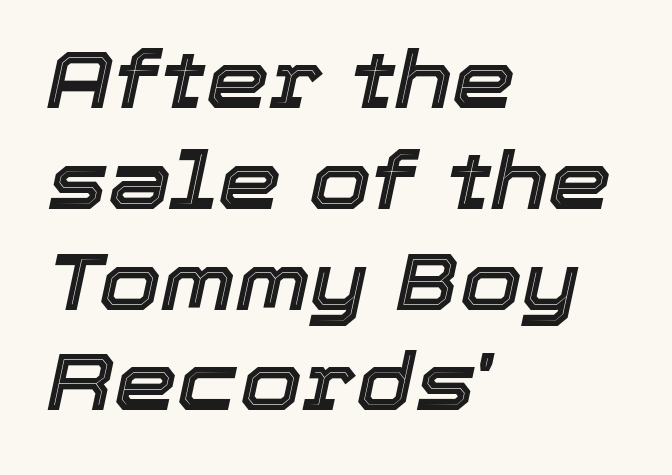
The image shows 80 px text type, italic (leaning right); set left-aligned, normal line spacing (1.26x), normal letter spacing, not underlined; a medium x-height.
